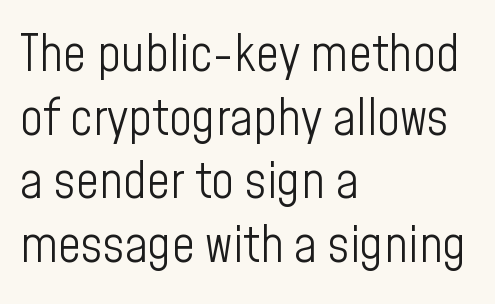
Q: Is the text bold? A: No.
Q: Is the text italic (slanted)? A: No, it is upright.
Q: Is the typeface a serif or a sans-serif typeface? A: Sans-serif.
Q: Is the text underlined? A: No.
Q: How is the paragraph aligned? A: Left-aligned.
Q: Is the spacing between letters normal or unusually wide? A: Normal.
Q: Is the spacing between lines tight, normal or loose? A: Normal.
Q: Width (condensed, normal, or wide)? A: Condensed.
Q: Stroke contrast? A: Low.
Q: x-height? A: Medium.
Q: Monospaced? A: No.
